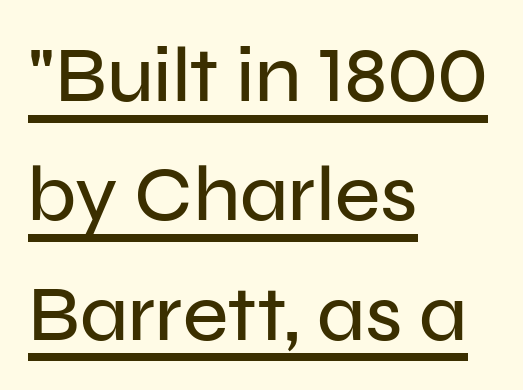
Q: Is the text italic (slanted)? A: No, it is upright.
Q: Is the typeface a serif or a sans-serif typeface? A: Sans-serif.
Q: Is the text underlined? A: Yes.
Q: How is the paragraph aligned? A: Left-aligned.
Q: Is the spacing between letters normal or unusually wide? A: Normal.
Q: Is the spacing between lines tight, normal or loose? A: Normal.
Q: Width (condensed, normal, or wide)? A: Normal.
Q: Stroke contrast? A: Low.
Q: x-height? A: Medium.
Q: Monospaced? A: No.
